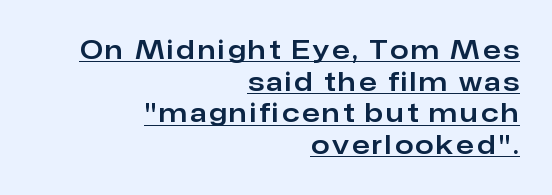
{"italic": "no", "underline": "yes", "align": "right", "line_spacing_ratio": 1.22, "glyph_px": 26}
